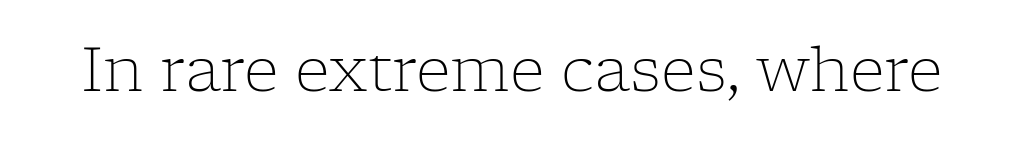
Q: Is the text bold? A: No.
Q: Is the text italic (slanted)? A: No, it is upright.
Q: Is the typeface a serif or a sans-serif typeface? A: Serif.
Q: Is the text underlined? A: No.
Q: Is the spacing between letters normal or unusually wide? A: Normal.
Q: Width (condensed, normal, or wide)? A: Normal.
Q: Stroke contrast? A: Low.
Q: x-height? A: Medium.
Q: Monospaced? A: No.
